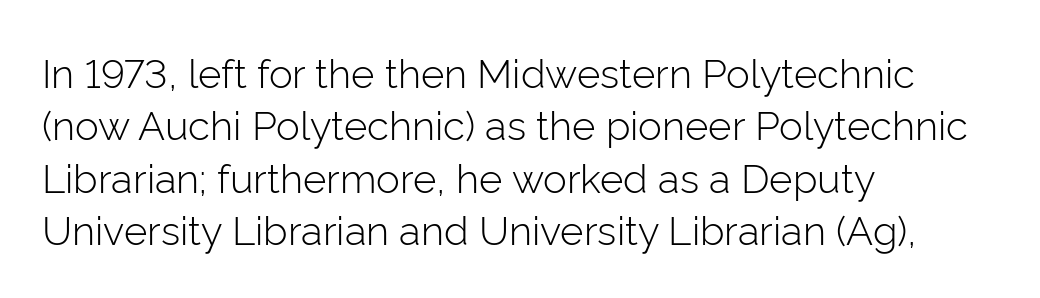
The image shows 40 px light sans-serif type, upright; set left-aligned, normal line spacing (1.31x), normal letter spacing, not underlined; low stroke contrast and a medium x-height.
